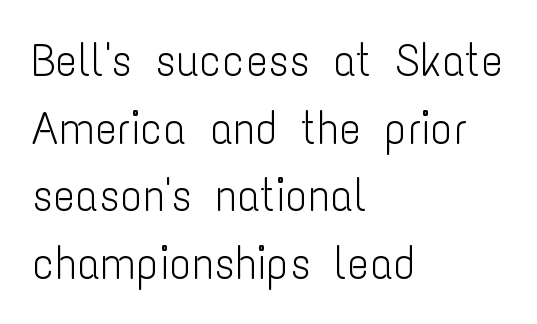
{"serif": "no", "italic": "no", "bold": "no", "weight": "light", "width": "condensed", "stroke_contrast": "low", "x_height": "medium", "monospaced": "no", "underline": "no", "align": "left", "line_spacing": "normal", "line_spacing_ratio": 1.47, "letter_spacing": "normal", "letter_spacing_em": 0.0, "glyph_px": 46}
